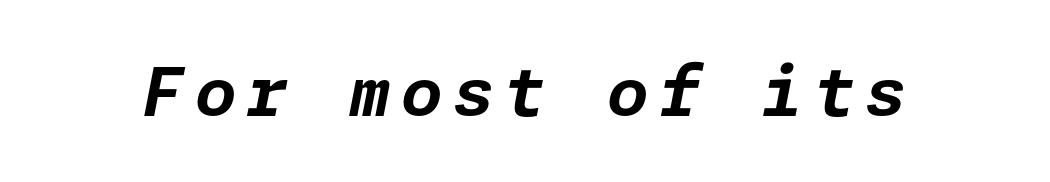
Does the weight exceed regular? Yes, all the way to bold. The string is rendered with underlining switched off. Rendered with sloped, italic letterforms.
